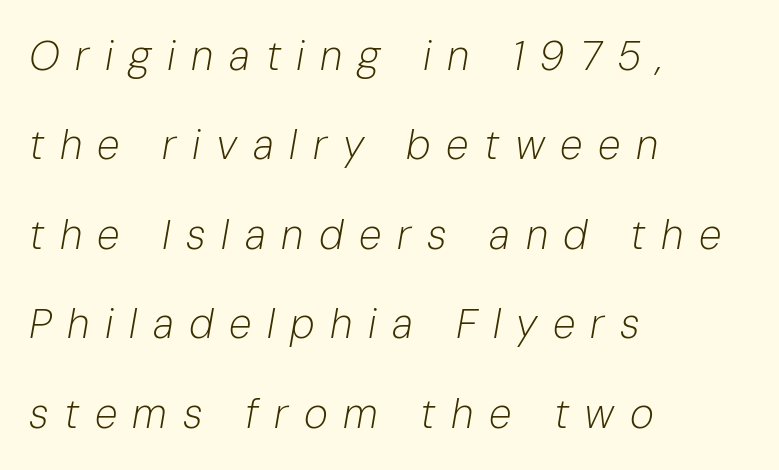
The image shows 41 px light type, italic (leaning right); set left-aligned, loose line spacing (2.18x), unusually wide letter spacing (+0.38 em), not underlined; low stroke contrast and a medium x-height.
